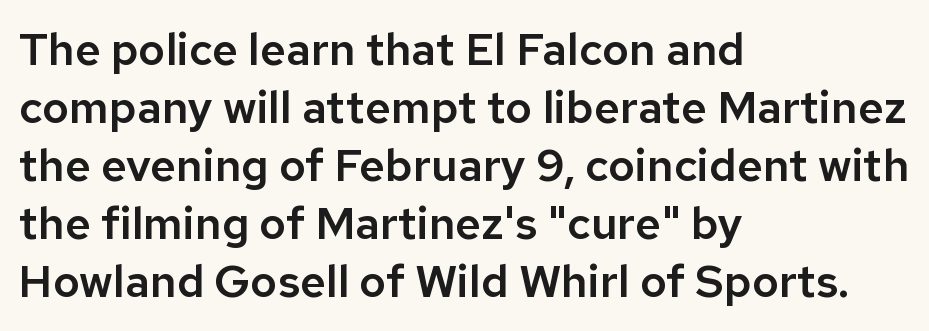
The image shows 45 px sans-serif type, upright; set left-aligned, normal line spacing (1.29x), normal letter spacing, not underlined; low stroke contrast and a medium x-height.
